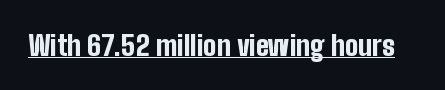
Q: Is the text bold? A: Yes.
Q: Is the text italic (slanted)? A: No, it is upright.
Q: Is the typeface a serif or a sans-serif typeface? A: Sans-serif.
Q: Is the text underlined? A: Yes.
Q: Is the spacing between letters normal or unusually wide? A: Normal.
Q: Width (condensed, normal, or wide)? A: Condensed.
Q: Stroke contrast? A: Low.
Q: x-height? A: Medium.
Q: Monospaced? A: No.
